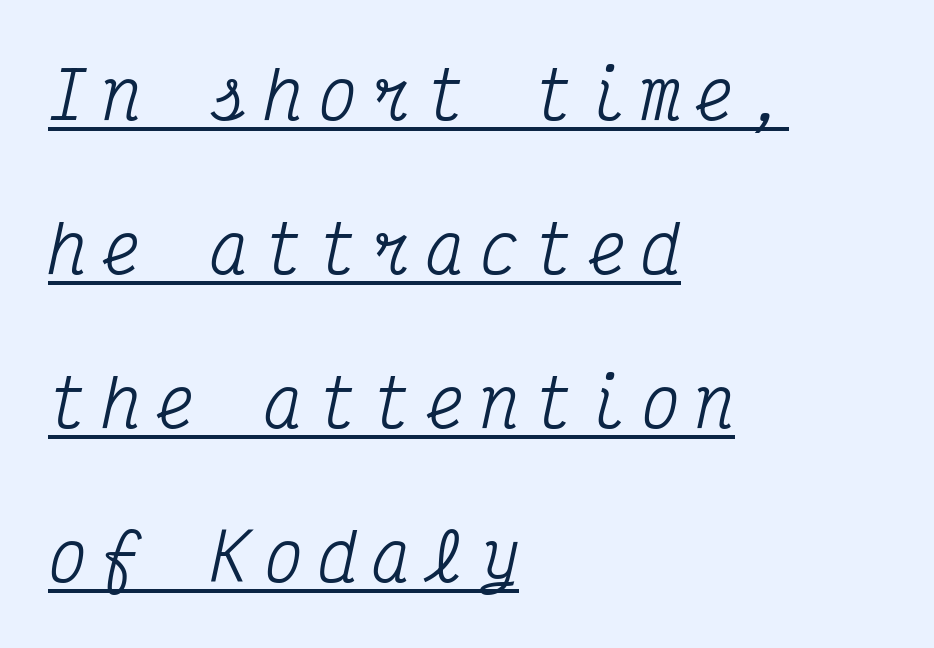
{"serif": "yes", "italic": "yes", "lean": "right", "slant_degrees": 12, "width": "condensed", "stroke_contrast": "medium", "x_height": "medium", "monospaced": "yes", "underline": "yes", "align": "left", "line_spacing": "loose", "line_spacing_ratio": 2.37, "letter_spacing": "wide", "letter_spacing_em": 0.23, "glyph_px": 65}
